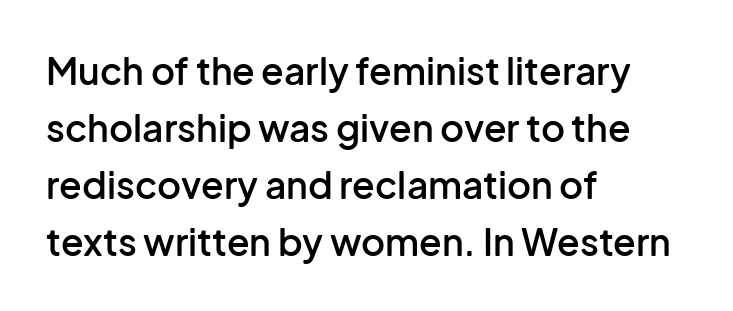
Q: Is the text bold? A: Semi-bold.
Q: Is the text italic (slanted)? A: No, it is upright.
Q: Is the typeface a serif or a sans-serif typeface? A: Sans-serif.
Q: Is the text underlined? A: No.
Q: How is the paragraph aligned? A: Left-aligned.
Q: Is the spacing between letters normal or unusually wide? A: Normal.
Q: Is the spacing between lines tight, normal or loose? A: Normal.
Q: Width (condensed, normal, or wide)? A: Normal.
Q: Stroke contrast? A: Low.
Q: x-height? A: Medium.
Q: Monospaced? A: No.
